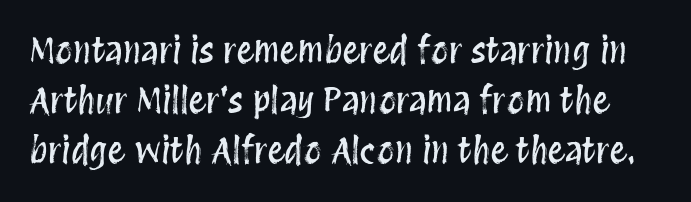
The image shows 35 px condensed type, upright; set normal line spacing (1.43x), normal letter spacing, not underlined; medium stroke contrast and a large x-height.
